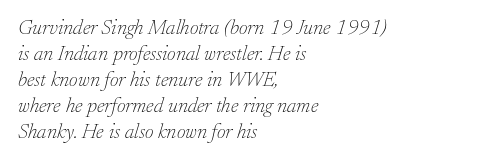
The image shows 21 px text type, italic (leaning right); set left-aligned, line spacing 1.24x, normal letter spacing, not underlined.
